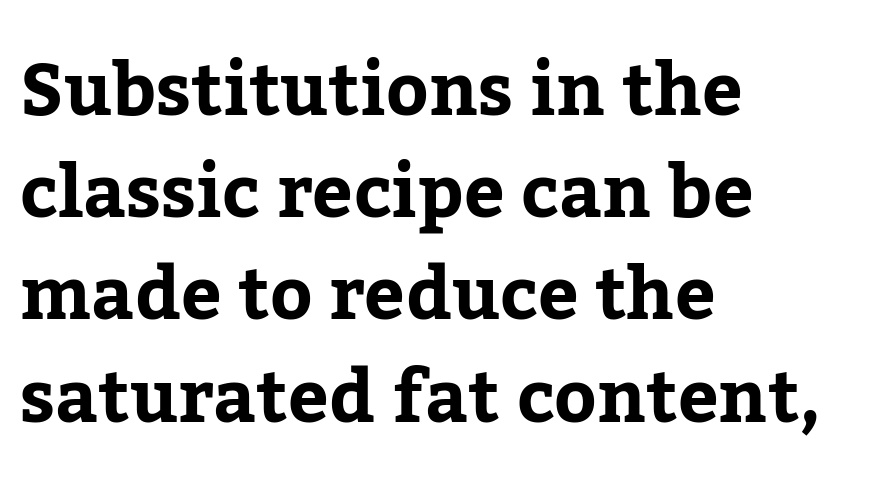
Q: Is the text italic (slanted)? A: No, it is upright.
Q: Is the typeface a serif or a sans-serif typeface? A: Serif.
Q: Is the text underlined? A: No.
Q: How is the paragraph aligned? A: Left-aligned.
Q: Is the spacing between letters normal or unusually wide? A: Normal.
Q: Is the spacing between lines tight, normal or loose? A: Normal.
Q: Width (condensed, normal, or wide)? A: Normal.
Q: Stroke contrast? A: Low.
Q: x-height? A: Medium.
Q: Monospaced? A: No.
